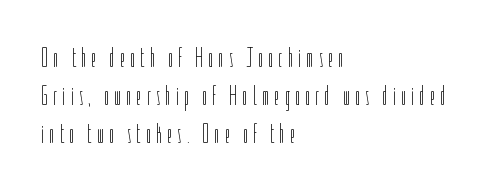
Q: Is the text bold? A: No.
Q: Is the text italic (slanted)? A: No, it is upright.
Q: Is the text underlined? A: No.
Q: How is the paragraph aligned? A: Left-aligned.
Q: Is the spacing between lines tight, normal or loose? A: Normal.
Q: Width (condensed, normal, or wide)? A: Condensed.
Q: Stroke contrast? A: Low.
Q: x-height? A: Medium.
Q: Monospaced? A: No.
